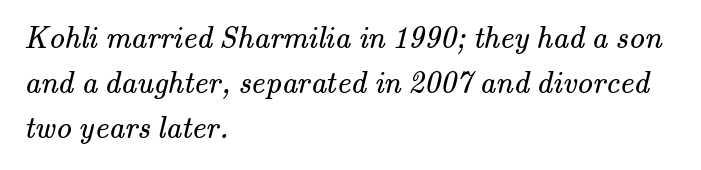
One glance says typical: line gaps are just what's usual. Each letter keeps its own natural width here, so spacing adapts to shape. Honestly, there is no underline to notice here at all. Each word holds together tightly as a unit, with standard inter-letter gaps. This is not heavy type; no bold has been used.
